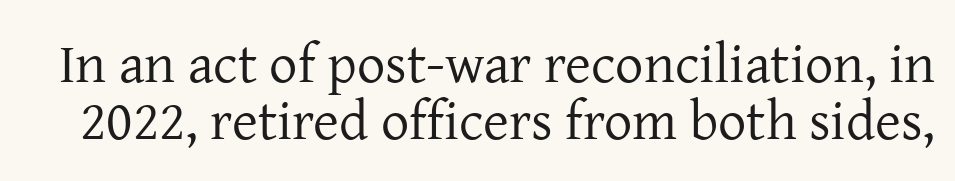
The typesetting does not lean heavy: it is not bold. Nobody drew a line under any word here. The face used here is proportionally spaced, like ordinary book or web type. Tall strokes in this sample are plumb rather than angled. The letters carry serifs — small finishing strokes at the ends of their stems. Caption: standard tracking, unaltered.
